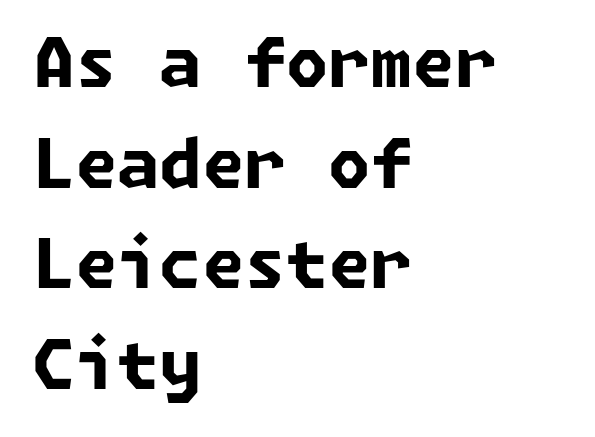
Reading down the block, your eye returns to a fixed left position each line. Rule under the text: the space is simply empty. This is sans-serif lettering, the kind often seen on screens and signage. The designer left line spacing at the default. Letter spacing: default.
